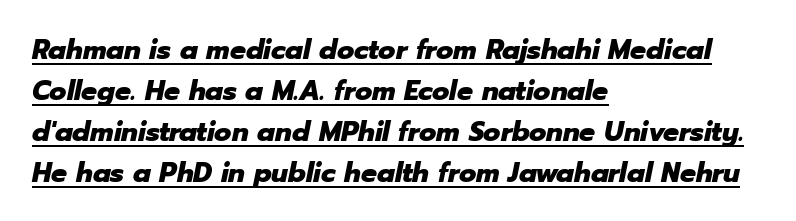
The image shows 28 px heavy type, italic (leaning right); set left-aligned, normal line spacing (1.46x), normal letter spacing, underlined; low stroke contrast and a medium x-height.
